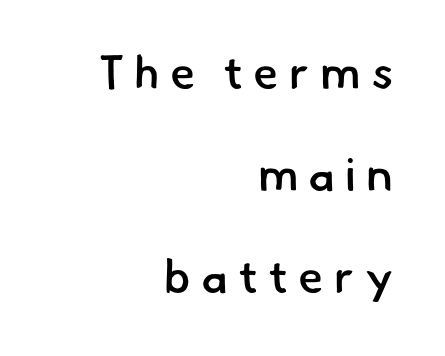
{"serif": "no", "bold": "semi", "weight": "semibold", "width": "normal", "stroke_contrast": "low", "x_height": "small", "monospaced": "no", "underline": "no", "align": "right", "line_spacing": "loose", "line_spacing_ratio": 2.22, "letter_spacing": "wide", "letter_spacing_em": 0.22, "glyph_px": 46}
